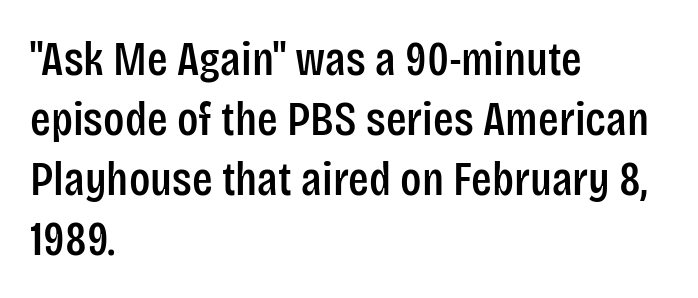
{"serif": "no", "italic": "no", "width": "condensed", "stroke_contrast": "low", "x_height": "large", "monospaced": "no", "underline": "no", "align": "left", "line_spacing": "normal", "line_spacing_ratio": 1.25, "letter_spacing": "normal", "letter_spacing_em": 0.0, "glyph_px": 48}
